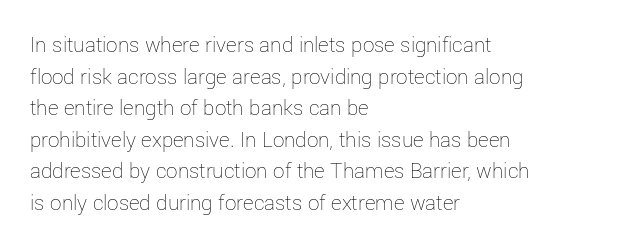
The image shows 23 px text type, upright; set left-aligned, normal line spacing (1.37x), normal letter spacing, not underlined.
